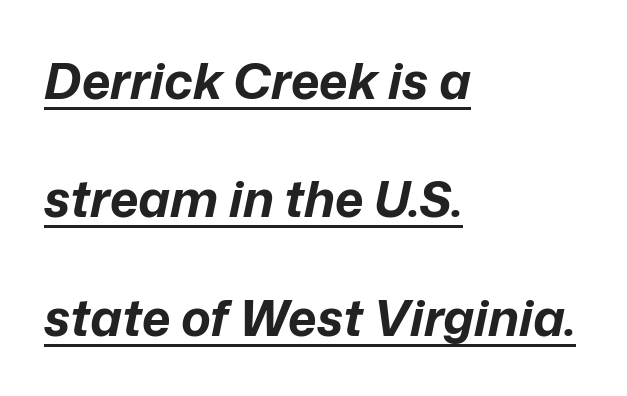
{"italic": "yes", "lean": "right", "slant_degrees": 12, "bold": "yes", "weight": "bold", "width": "normal", "stroke_contrast": "low", "x_height": "medium", "monospaced": "no", "underline": "yes", "align": "left", "line_spacing": "loose", "line_spacing_ratio": 2.37, "letter_spacing": "normal", "letter_spacing_em": 0.0, "glyph_px": 50}
